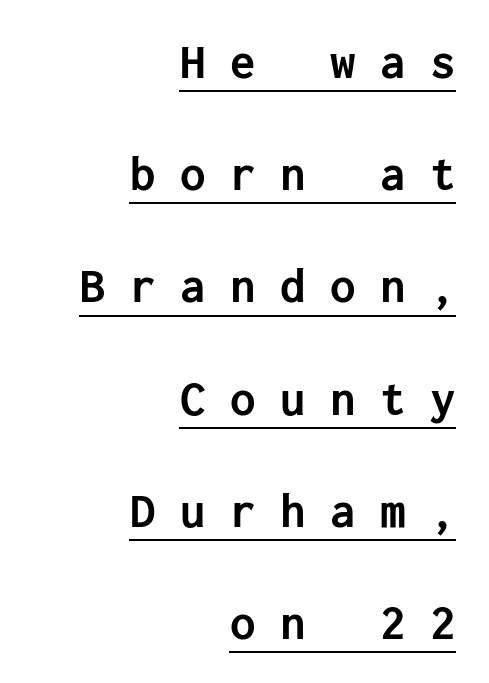
A full-strength bold gives these letters their thick strokes. Nope, no serifs anywhere on these letters. The rag falls on the left side of this text block. This sample trades compactness for vertical openness between lines.
